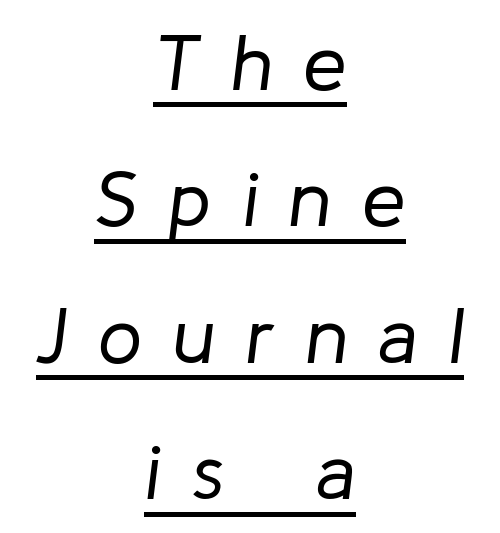
Here the designer chose a conventional face with non-uniform glyph widths. The whole block is typeset with a tilt. The face used here is rendered with a markedly widened letterfit. Underlined type. On a weight scale, this lands at 450 or below. Layout note: lines centered.
